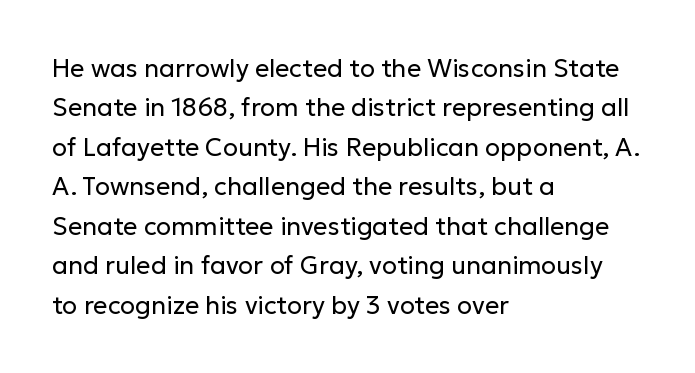
{"italic": "no", "bold": "no", "underline": "no", "align": "left", "line_spacing": "normal", "line_spacing_ratio": 1.58, "letter_spacing": "normal", "letter_spacing_em": 0.0, "glyph_px": 25}
